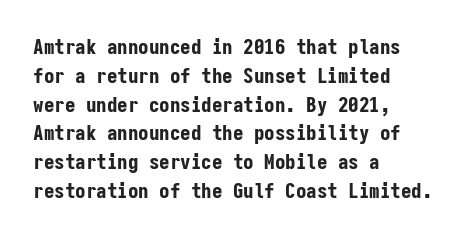
{"italic": "no", "bold": "yes", "underline": "no", "align": "left", "line_spacing": "normal", "line_spacing_ratio": 1.37, "letter_spacing": "normal", "letter_spacing_em": 0.0, "glyph_px": 21}
